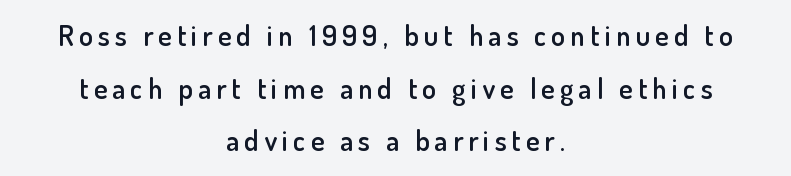
The typeface chosen for these lines omits serifs. The zone under the glyphs is completely vacant. When letters stand straight like this, we call the style roman or upright. The rag falls on both sides of this text block equally. The glyphs have the mass of a demibold cut, below bold. Spacing verdict: proportional, widths tailored to each character.
